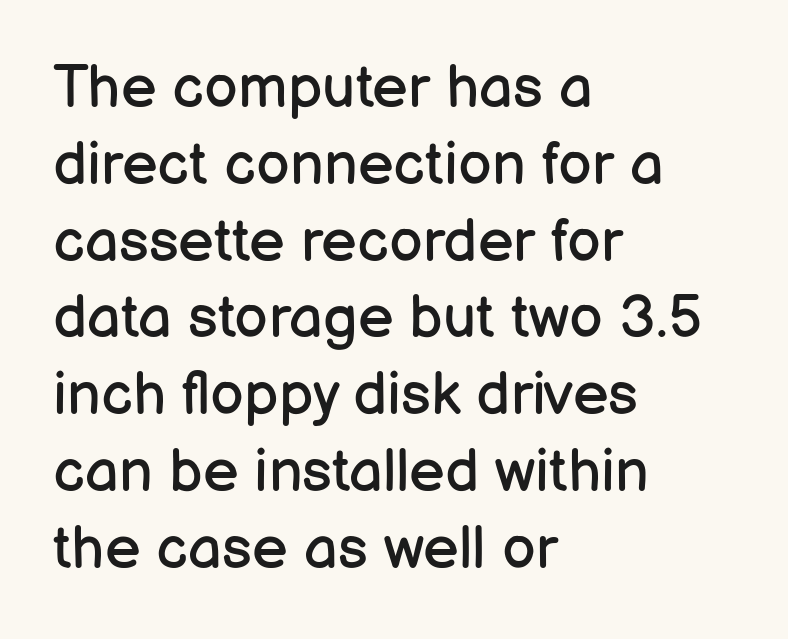
{"serif": "no", "italic": "no", "bold": "no", "weight": "regular", "width": "normal", "stroke_contrast": "low", "x_height": "medium", "monospaced": "no", "underline": "no", "align": "left", "line_spacing": "normal", "line_spacing_ratio": 1.28, "letter_spacing": "normal", "letter_spacing_em": 0.0, "glyph_px": 60}
